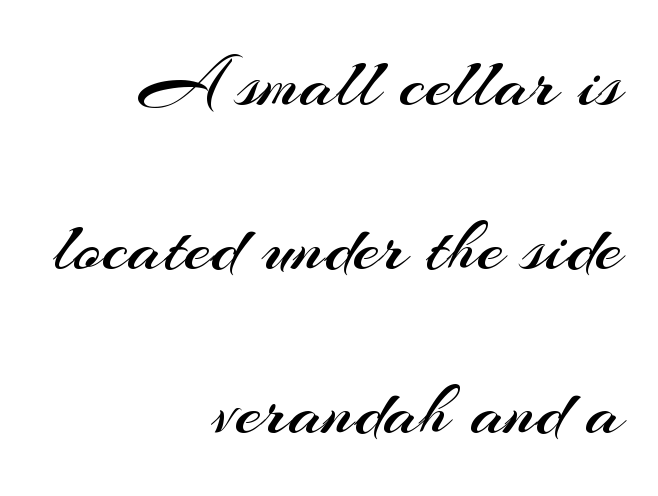
Q: Is the text bold? A: No.
Q: Is the text italic (slanted)? A: Yes.
Q: Is the typeface a serif or a sans-serif typeface? A: Sans-serif.
Q: Is the text underlined? A: No.
Q: How is the paragraph aligned? A: Right-aligned.
Q: Is the spacing between letters normal or unusually wide? A: Normal.
Q: Is the spacing between lines tight, normal or loose? A: Loose.
Q: Width (condensed, normal, or wide)? A: Normal.
Q: Stroke contrast? A: Medium.
Q: x-height? A: Small.
Q: Monospaced? A: No.
